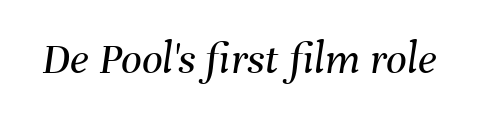
{"italic": "yes", "lean": "right", "slant_degrees": 8, "bold": "no", "weight": "regular", "width": "normal", "stroke_contrast": "medium", "x_height": "medium", "monospaced": "no", "underline": "no", "letter_spacing": "normal", "letter_spacing_em": 0.0, "glyph_px": 46}
